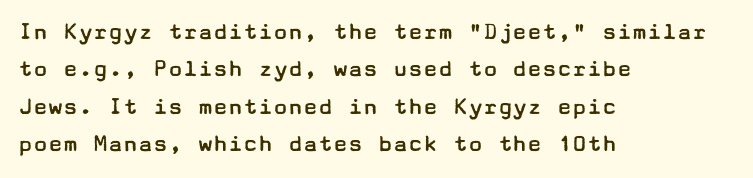
In CSS terms this would be text-align: left. Descenders are the only things crossing below the line. One glance says typical: line gaps are just what's usual. This is the regular roman posture of the typeface.
